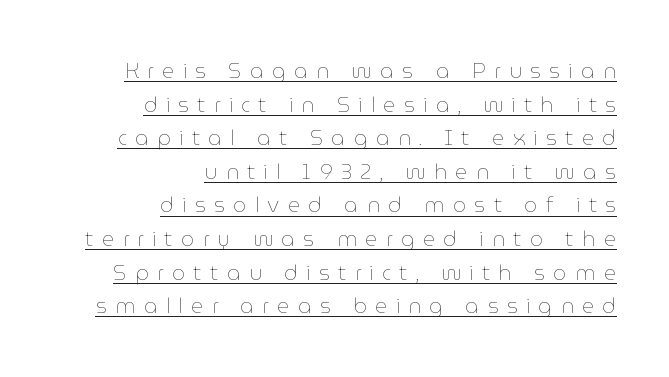
The rendering uses a moderate line-height, typical for paragraphs. All the whitespace from short lines collects on the left. Each stroke keeps to a modest, everyday thickness or less. A continuous stroke trails under the words, as in a hyperlink. Observe the wide spacing: letters keep a clear distance from each other. This is the regular roman posture of the typeface.
